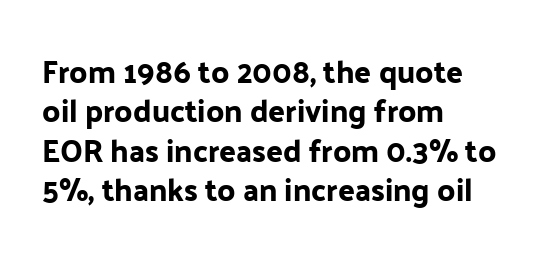
{"serif": "no", "italic": "no", "width": "normal", "stroke_contrast": "low", "x_height": "medium", "monospaced": "no", "underline": "no", "align": "left", "line_spacing": "normal", "line_spacing_ratio": 1.27, "letter_spacing": "normal", "letter_spacing_em": 0.0, "glyph_px": 31}
